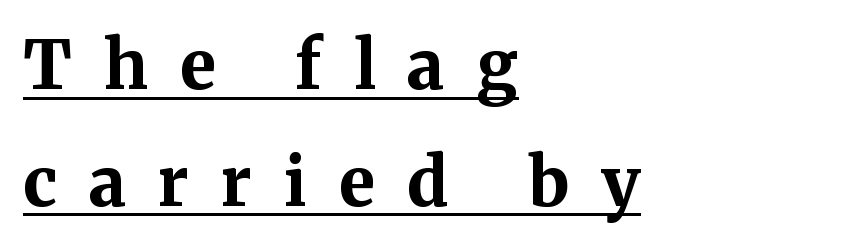
{"serif": "yes", "italic": "no", "bold": "yes", "weight": "bold", "width": "normal", "stroke_contrast": "medium", "x_height": "medium", "monospaced": "no", "underline": "yes", "align": "left", "line_spacing_ratio": 1.74, "letter_spacing": "wide", "letter_spacing_em": 0.48, "glyph_px": 67}
